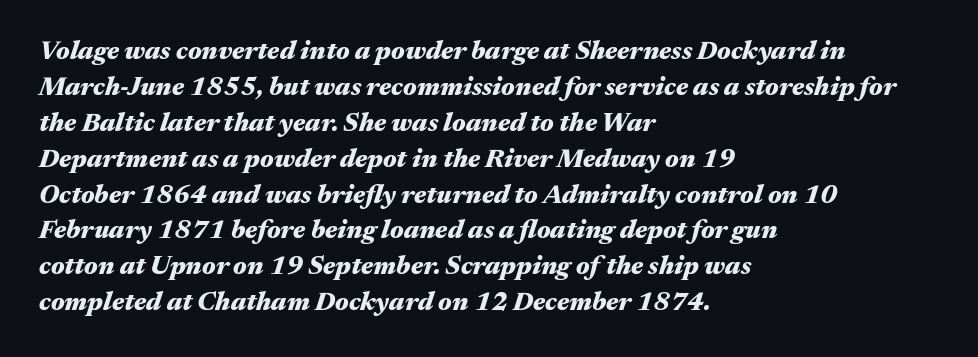
{"italic": "yes", "lean": "right", "slant_degrees": 17, "bold": "yes", "underline": "no", "align": "left", "line_spacing": "normal", "line_spacing_ratio": 1.38, "letter_spacing": "normal", "letter_spacing_em": 0.0, "glyph_px": 26}
